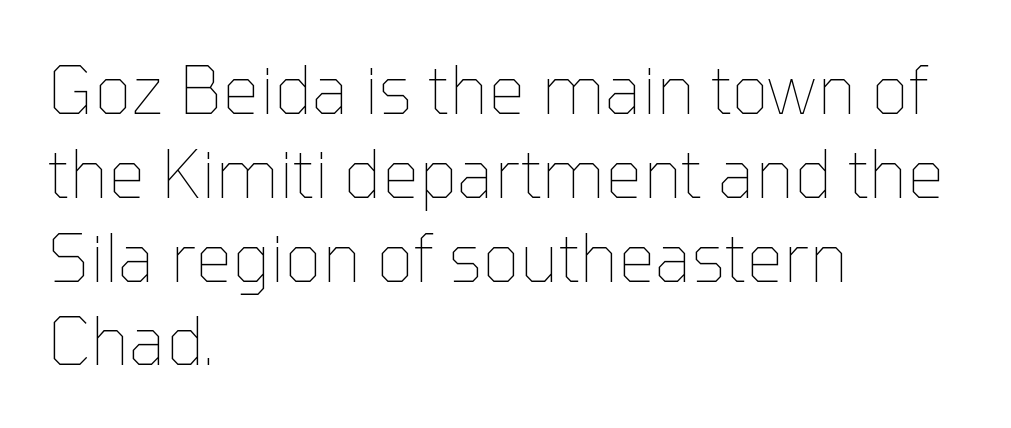
The image shows 66 px thin type, upright; set left-aligned, normal line spacing (1.27x), normal letter spacing, not underlined; low stroke contrast and a medium x-height.
